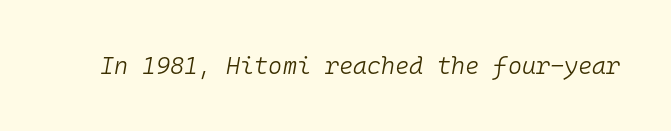
{"italic": "yes", "lean": "right", "slant_degrees": 10, "bold": "no", "underline": "no", "letter_spacing": "normal", "letter_spacing_em": 0.0, "glyph_px": 24}
